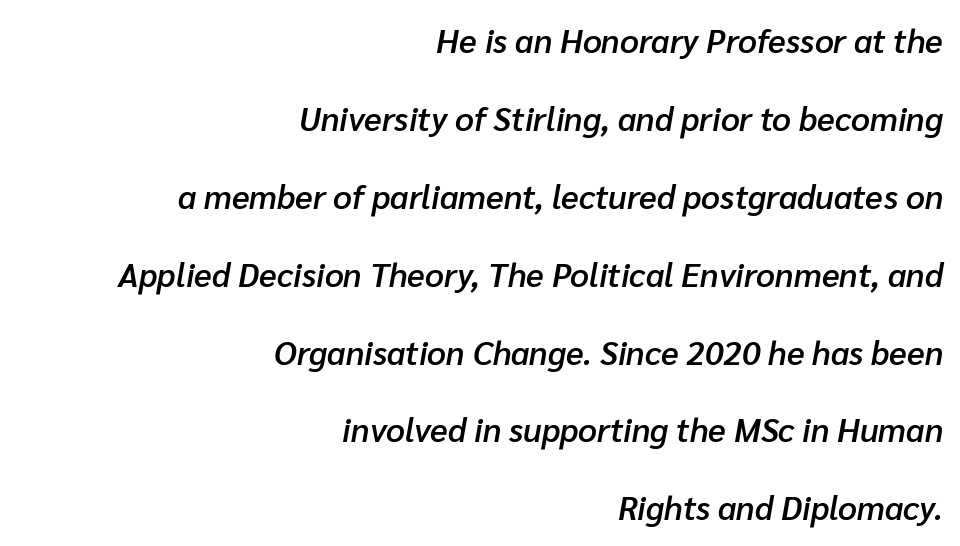
Nobody drew a line under any word here. A fair bit of extra ink — the face is semibold, not bold. The face used here is rendered with its standard letterfit. How would I describe the line gaps? Wide and relaxed. Every character sits at an angle, as italics do.
